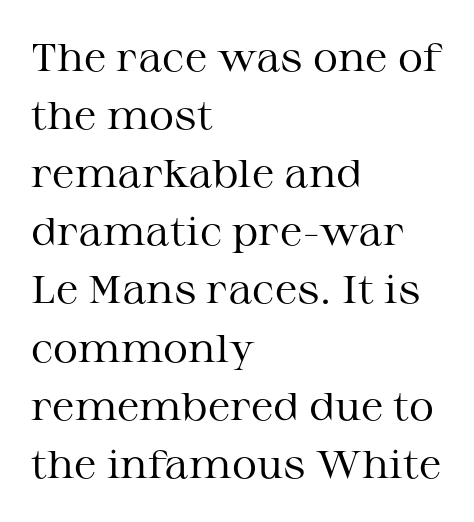
{"serif": "yes", "italic": "no", "bold": "no", "weight": "regular", "width": "wide", "stroke_contrast": "medium", "x_height": "medium", "monospaced": "no", "underline": "no", "align": "left", "line_spacing": "normal", "line_spacing_ratio": 1.49, "letter_spacing": "normal", "letter_spacing_em": 0.0, "glyph_px": 39}
